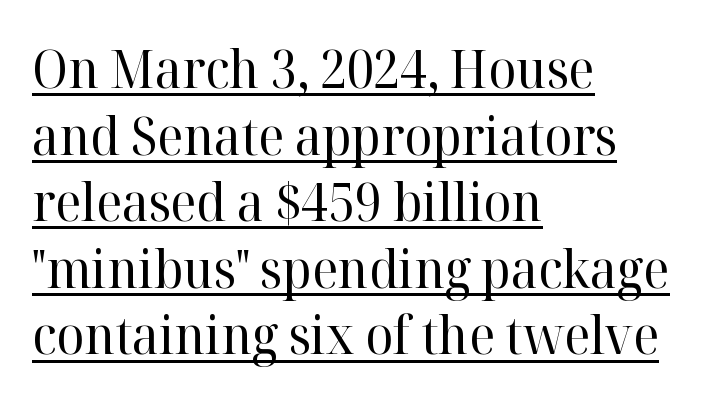
Q: Is the text bold? A: No.
Q: Is the text italic (slanted)? A: No, it is upright.
Q: Is the typeface a serif or a sans-serif typeface? A: Serif.
Q: Is the text underlined? A: Yes.
Q: How is the paragraph aligned? A: Left-aligned.
Q: Is the spacing between letters normal or unusually wide? A: Normal.
Q: Is the spacing between lines tight, normal or loose? A: Normal.
Q: Width (condensed, normal, or wide)? A: Normal.
Q: Stroke contrast? A: High.
Q: x-height? A: Medium.
Q: Monospaced? A: No.
